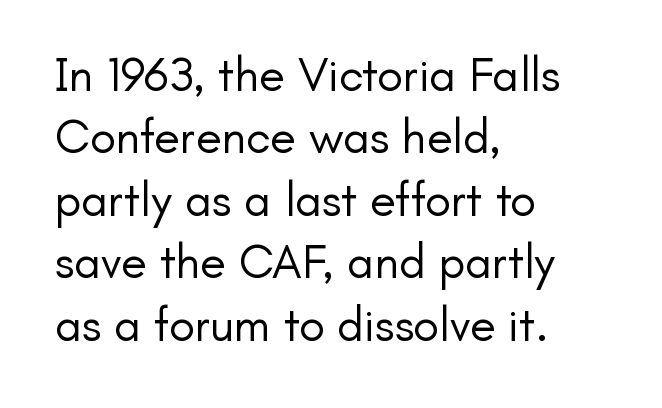
Successive baselines arrive at the customary interval. Think of a printed novel: that variable character pitch is what you see here. Nope, no serifs anywhere on these letters. Check under the words: just untouched page. Weight: regular or lighter.
